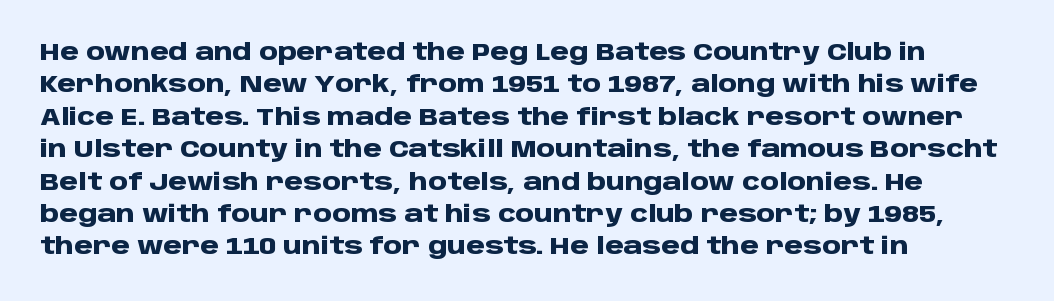
{"italic": "no", "bold": "yes", "underline": "no", "align": "left", "line_spacing": "normal", "line_spacing_ratio": 1.35, "letter_spacing": "normal", "letter_spacing_em": 0.0, "glyph_px": 24}
